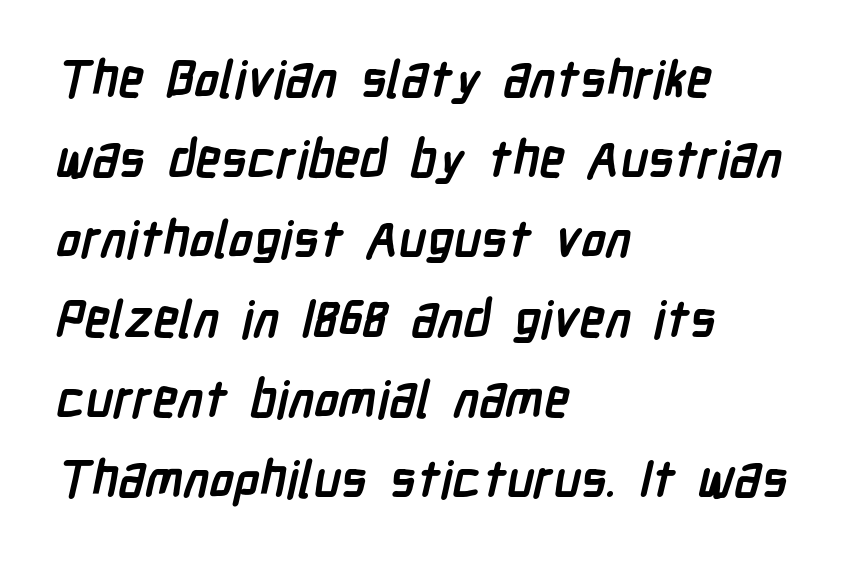
{"serif": "no", "bold": "yes", "weight": "semibold", "width": "condensed", "stroke_contrast": "low", "x_height": "medium", "monospaced": "no", "underline": "no", "align": "left", "line_spacing": "normal", "line_spacing_ratio": 1.57, "letter_spacing": "normal", "letter_spacing_em": 0.0, "glyph_px": 51}
